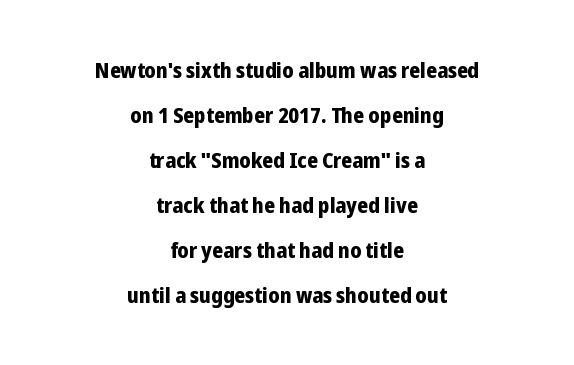
The image shows 22 px bold type, upright; set centered, loose line spacing (2.05x), normal letter spacing, not underlined.
